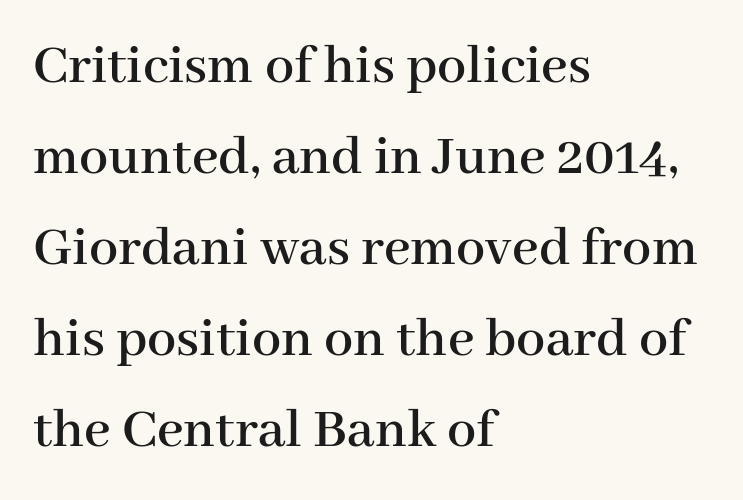
Short note: letters normally spaced. It's the straight-up-and-down kind of type. Leading: standard. Typographically, this falls in the serif category. The rendering anchors every line to the left-hand side. This sample has the flowing, uneven cadence of proportional lettering.
